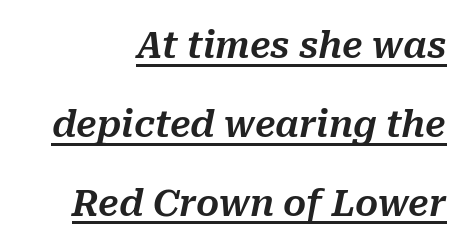
{"italic": "yes", "lean": "right", "slant_degrees": 10, "width": "normal", "stroke_contrast": "medium", "x_height": "medium", "monospaced": "no", "underline": "yes", "align": "right", "line_spacing": "loose", "line_spacing_ratio": 2.19, "letter_spacing": "normal", "letter_spacing_em": 0.0, "glyph_px": 36}
